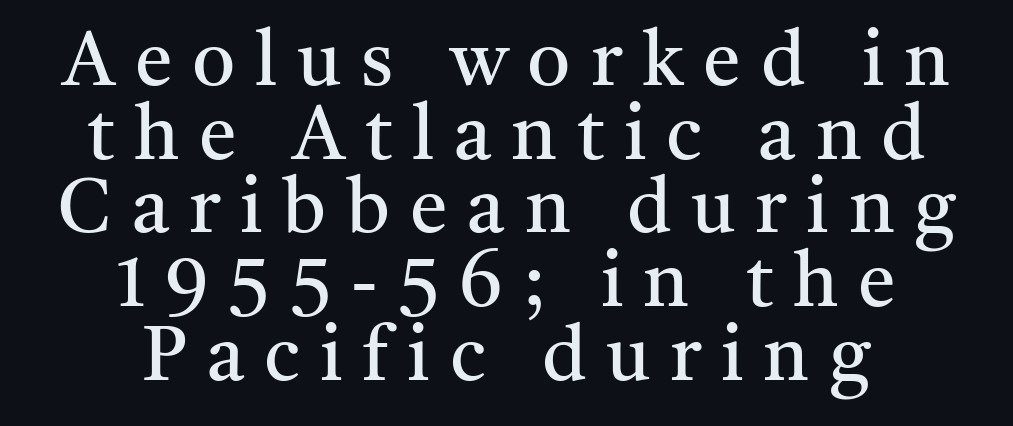
Plain, unruled lines of type. Each letter keeps its own natural width here, so spacing adapts to shape. Unbolded letterforms with no extra heft. A centered setting, common on invitations and titles, is used for this passage. Italic: no, the glyphs are upright roman. The font family rendered here belongs to the serif group.
